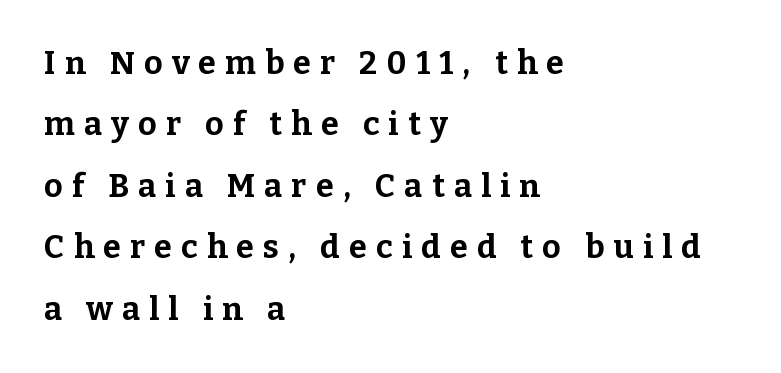
The image shows 32 px bold serif type, upright; set left-aligned, loose line spacing (1.92x), unusually wide letter spacing (+0.29 em), not underlined; low stroke contrast and a medium x-height.
